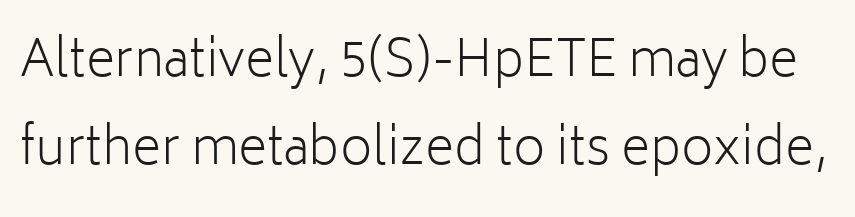
Q: Is the text bold? A: No.
Q: Is the text italic (slanted)? A: No, it is upright.
Q: Is the typeface a serif or a sans-serif typeface? A: Sans-serif.
Q: Is the text underlined? A: No.
Q: Is the spacing between letters normal or unusually wide? A: Normal.
Q: Width (condensed, normal, or wide)? A: Normal.
Q: Stroke contrast? A: Low.
Q: x-height? A: Medium.
Q: Monospaced? A: No.
